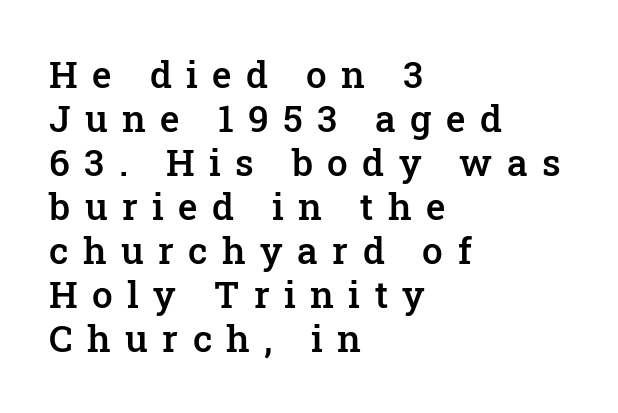
Has an underline been added? It has not. Notice how the stems are strictly vertical — no italics here. Character widths vary here, with narrow letters taking less room than wide ones. Alignment: flush left.
